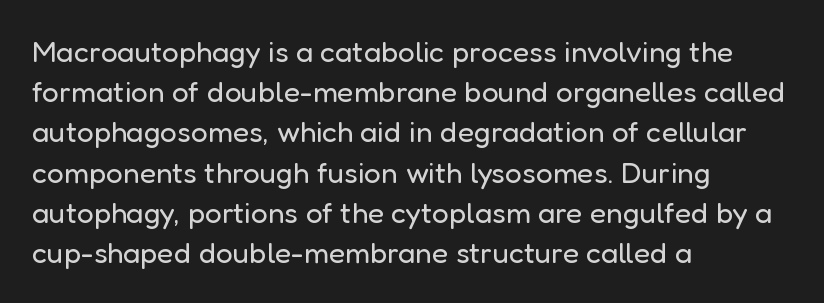
Is the block centered? No — it sits flush against the left margin. Beneath every word, the page is bare. Grotesque or geometric, the face here clearly has no serifs. Look at the tracking — it's just the regular setting, nothing added. Line spacing here is normal. Here the designer chose a conventional face with non-uniform glyph widths.
